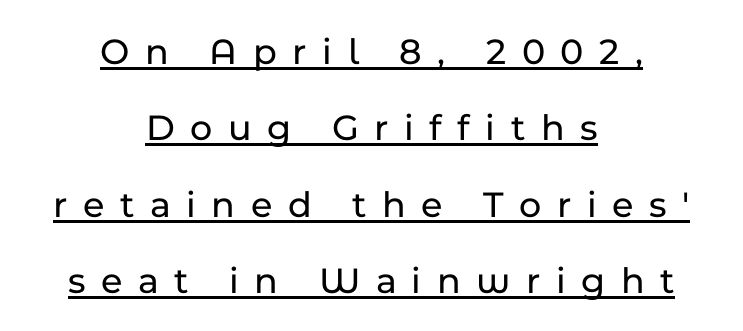
Q: Is the text italic (slanted)? A: No, it is upright.
Q: Is the typeface a serif or a sans-serif typeface? A: Sans-serif.
Q: Is the text underlined? A: Yes.
Q: How is the paragraph aligned? A: Centered.
Q: Is the spacing between letters normal or unusually wide? A: Unusually wide.
Q: Is the spacing between lines tight, normal or loose? A: Loose.
Q: Width (condensed, normal, or wide)? A: Normal.
Q: Stroke contrast? A: Low.
Q: x-height? A: Medium.
Q: Monospaced? A: No.
